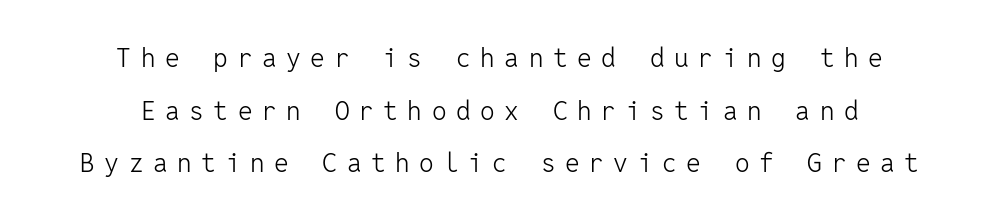
The letters stand straight up with perfectly vertical stems. Casual observation: everything's sitting right in the middle. The passage shown has open, widely tracked lettering throughout. Stems here are at most as thick as an everyday book face.
